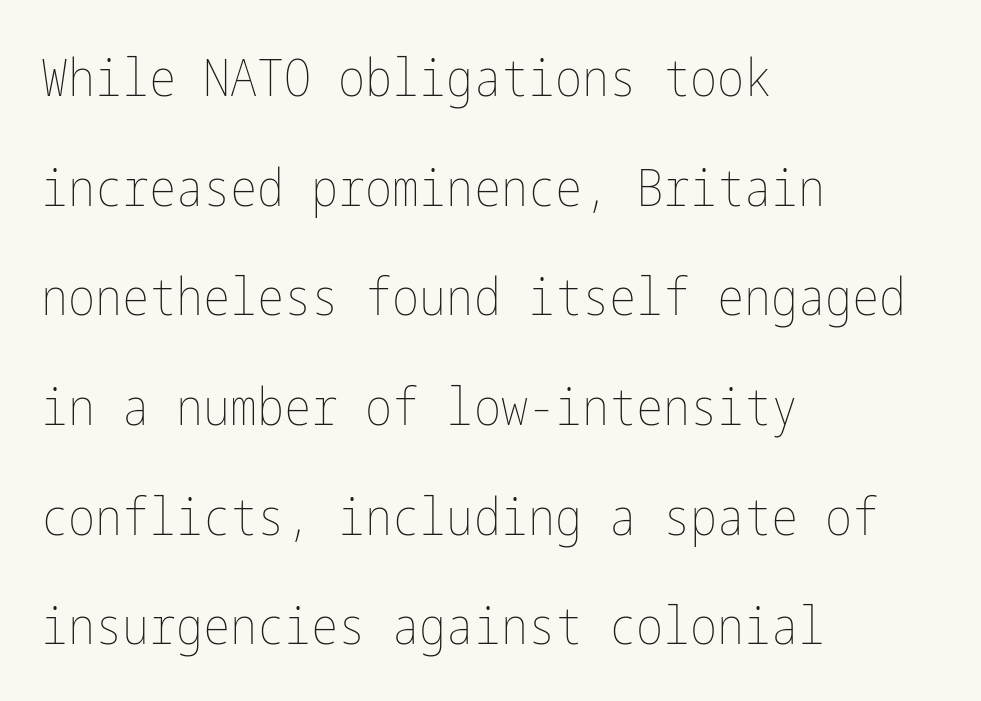
{"italic": "no", "bold": "no", "weight": "thin", "width": "condensed", "stroke_contrast": "low", "x_height": "medium", "underline": "no", "align": "left", "line_spacing": "loose", "line_spacing_ratio": 2.15, "letter_spacing": "normal", "letter_spacing_em": 0.0, "glyph_px": 51}
